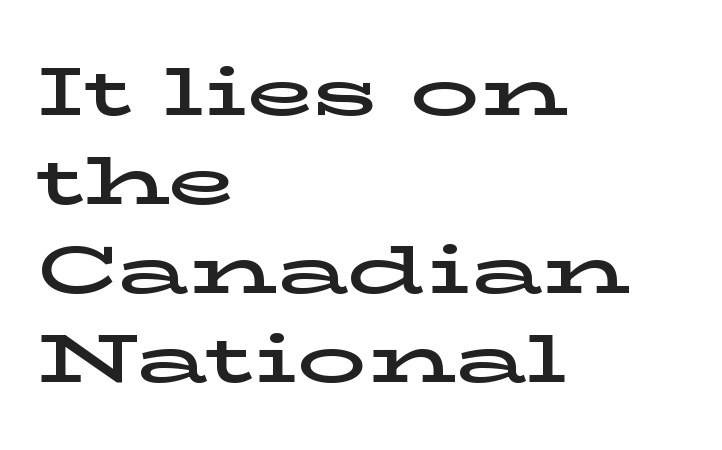
The paragraph has a hard left edge and a soft right edge. Is there any slant? The stems are plumb. Yep, those are serifs on the letters. Looks like regular typesetting: each glyph gets only the width it needs.
